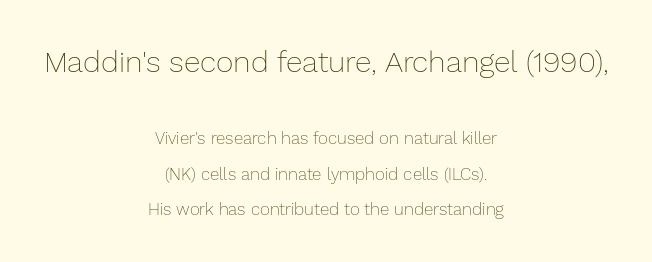
{"italic": "no", "bold": "no", "weight": "thin", "width": "normal", "stroke_contrast": "low", "x_height": "medium", "monospaced": "no", "underline": "no", "align": "center", "line_spacing": "loose", "line_spacing_ratio": 2.08, "letter_spacing": "normal", "letter_spacing_em": 0.0, "larger_block": "first", "size_ratio": 1.76, "glyph_px": 30}
